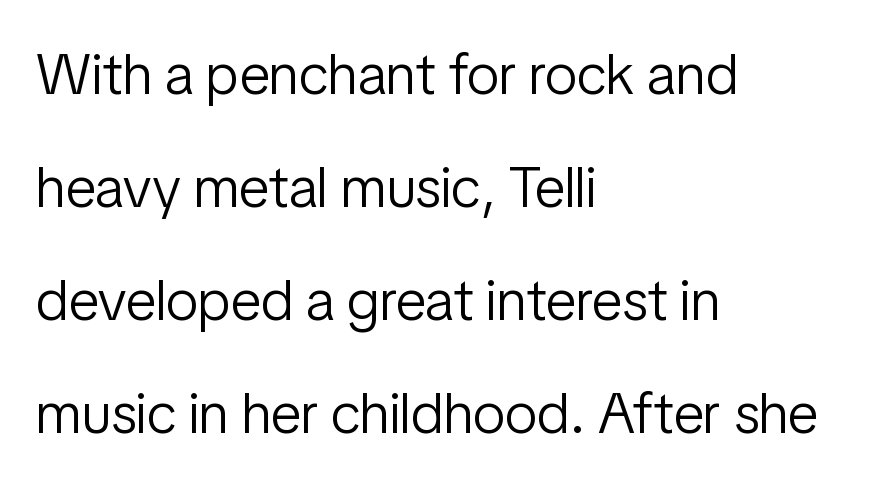
Q: Is the text bold? A: No.
Q: Is the text italic (slanted)? A: No, it is upright.
Q: Is the typeface a serif or a sans-serif typeface? A: Sans-serif.
Q: Is the text underlined? A: No.
Q: How is the paragraph aligned? A: Left-aligned.
Q: Is the spacing between letters normal or unusually wide? A: Normal.
Q: Is the spacing between lines tight, normal or loose? A: Loose.
Q: Width (condensed, normal, or wide)? A: Condensed.
Q: Stroke contrast? A: Low.
Q: x-height? A: Medium.
Q: Monospaced? A: No.
